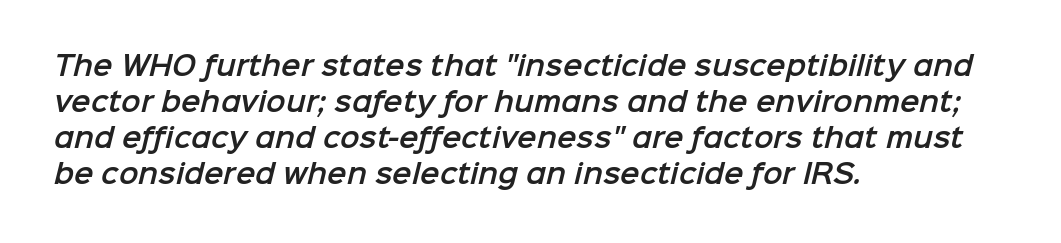
The image shows 26 px text type; set left-aligned, normal line spacing (1.38x), normal letter spacing, not underlined.
